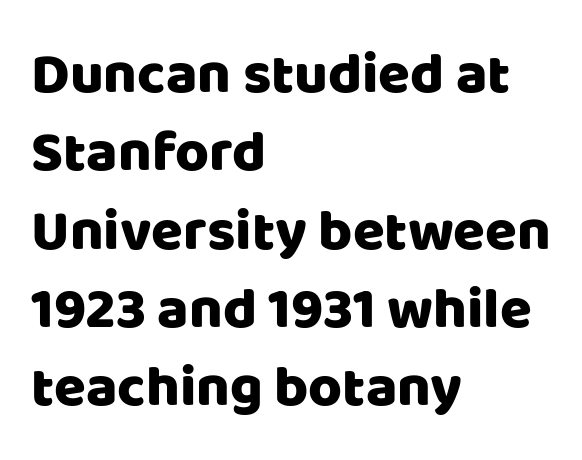
The image shows 58 px sans-serif type, upright; set left-aligned, normal line spacing (1.35x), normal letter spacing, not underlined; low stroke contrast and a large x-height.
